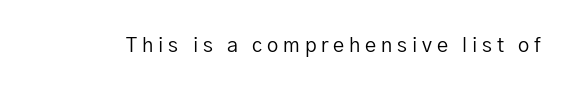
{"italic": "no", "bold": "no", "underline": "no", "letter_spacing": "wide", "letter_spacing_em": 0.24, "glyph_px": 20}
